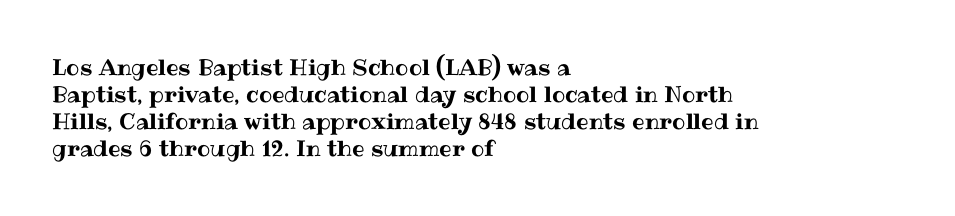
Is the block centered? No — it sits flush against the left margin. Beneath every word, the page is bare. What stands out about the letter spacing? Nothing — it is the standard amount. The lettering stays uniformly vertical, giving the passage a roman look.
